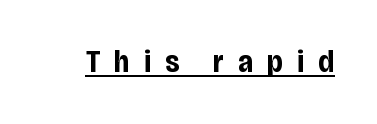
These characters rest on top of a visible drawn line. No italicization has been applied; the sample stays upright. On the weight axis this lands at bold, roughly 700. Looks like regular typesetting: each glyph gets only the width it needs. A sans-serif font was chosen for this passage. Display-style spreading of the glyphs; the letterfit is very open.
